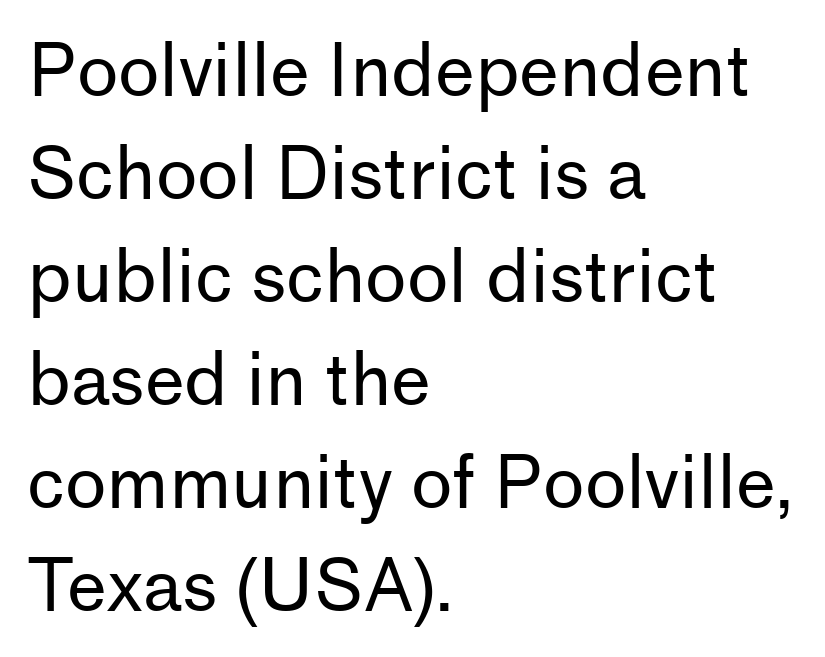
Q: Is the text bold? A: No.
Q: Is the text italic (slanted)? A: No, it is upright.
Q: Is the typeface a serif or a sans-serif typeface? A: Sans-serif.
Q: Is the text underlined? A: No.
Q: How is the paragraph aligned? A: Left-aligned.
Q: Is the spacing between letters normal or unusually wide? A: Normal.
Q: Is the spacing between lines tight, normal or loose? A: Normal.
Q: Width (condensed, normal, or wide)? A: Normal.
Q: Stroke contrast? A: Low.
Q: x-height? A: Medium.
Q: Monospaced? A: No.
